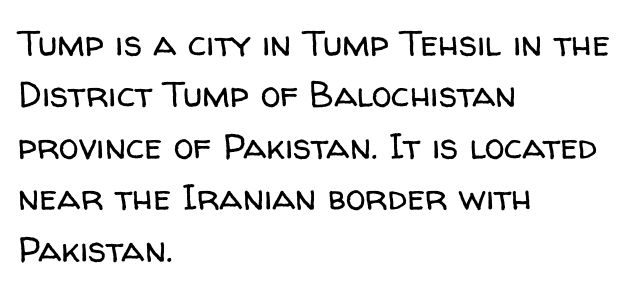
Nope, no serifs anywhere on these letters. Between one letter and the next there's only the usual sliver of space. Unlike italic type, these characters show no tilt at all. The designer left line spacing at the default. The lines in this sample share a left origin and differ only in where they stop.
